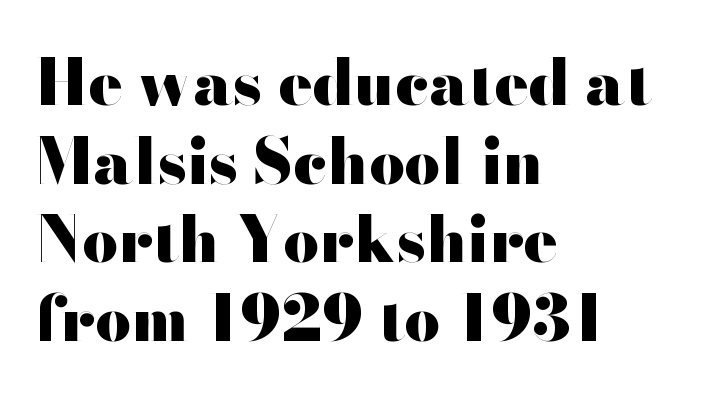
Letter spacing: default. If you measured baseline to baseline, you'd find a middling distance. Its strokes are broad and dark, the hallmark of bold type. Anything drawn beneath the words? Only blank space.
